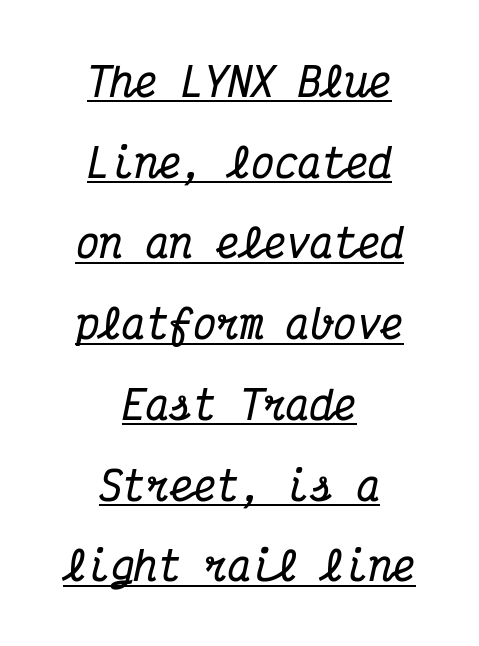
Q: Is the text bold? A: Yes.
Q: Is the text italic (slanted)? A: Yes, it leans right by about 12 degrees.
Q: Is the typeface a serif or a sans-serif typeface? A: Serif.
Q: Is the text underlined? A: Yes.
Q: How is the paragraph aligned? A: Centered.
Q: Is the spacing between letters normal or unusually wide? A: Normal.
Q: Is the spacing between lines tight, normal or loose? A: Loose.
Q: Width (condensed, normal, or wide)? A: Condensed.
Q: Stroke contrast? A: Medium.
Q: x-height? A: Medium.
Q: Monospaced? A: Yes.
